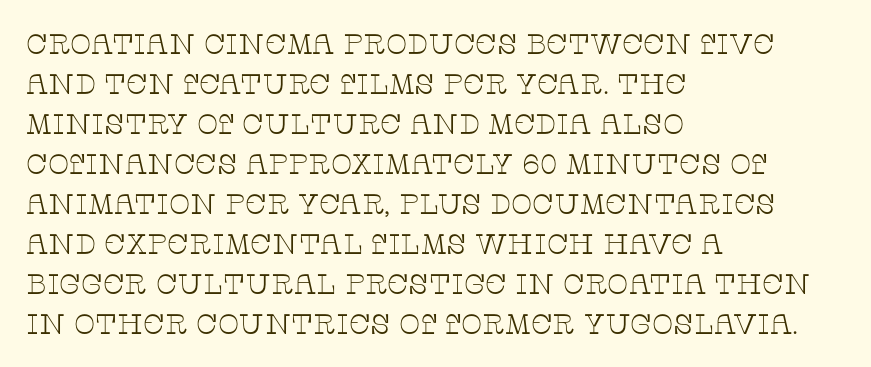
Compared with typical body copy, the letter spacing here is the same. Varying glyph widths throughout — classic text-font behaviour. The designer went with a serif here, giving each stem small feet. The font's upright variant was chosen for this text. A typesetter would call this leading conventional body-copy spacing.
